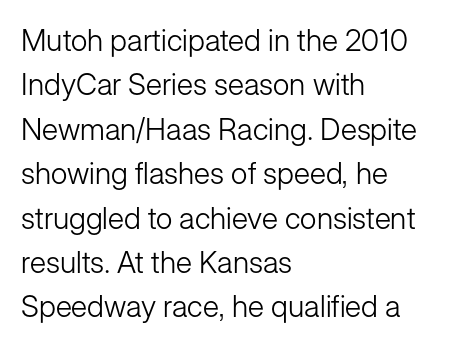
The image shows 30 px light sans-serif type, upright; set left-aligned, normal line spacing (1.48x), normal letter spacing, not underlined; low stroke contrast and a medium x-height.
